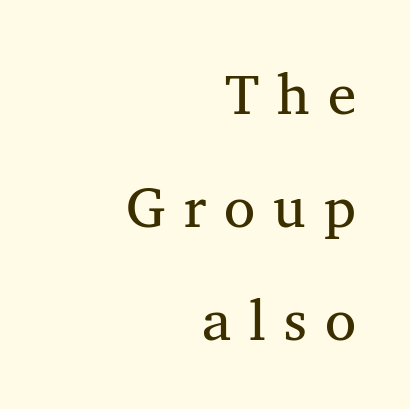
{"serif": "yes", "italic": "no", "bold": "no", "weight": "regular", "width": "normal", "stroke_contrast": "medium", "x_height": "medium", "monospaced": "no", "underline": "no", "align": "right", "line_spacing": "loose", "line_spacing_ratio": 1.98, "letter_spacing": "wide", "letter_spacing_em": 0.32, "glyph_px": 57}
